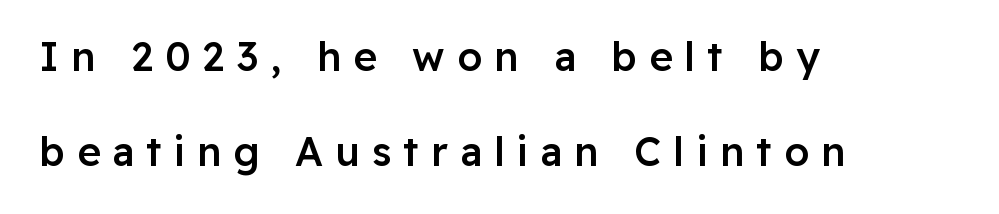
A typesetter would call this leading open, well beyond the default. The specimen reads as upright at a glance. Descender tails drop into unmarked territory. The rendering shows plain stroke endings on the letterforms — a sans-serif design. Look at the tracking — it's clearly loosened, letters drifting apart. Left-aligned paragraph, ragged on the right.
